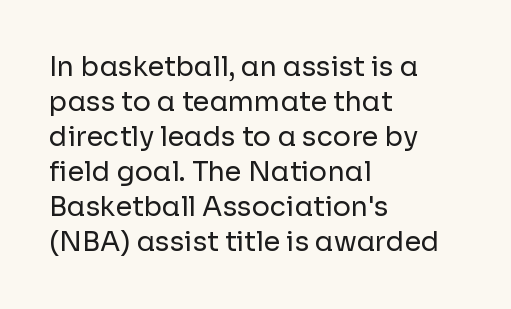
Style check: upright. Plain, unruled lines of type. The paragraph has a hard left edge and a soft right edge. This rendering leaves character spacing at its baseline value. A typesetter would call this leading conventional body-copy spacing. These glyphs show unthickened strokes, regular width or finer.
